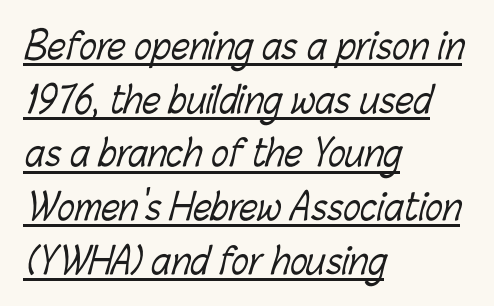
{"bold": "no", "weight": "light", "width": "condensed", "stroke_contrast": "low", "x_height": "medium", "monospaced": "no", "underline": "yes", "align": "left", "line_spacing": "normal", "line_spacing_ratio": 1.49, "letter_spacing": "normal", "letter_spacing_em": 0.0, "glyph_px": 36}
